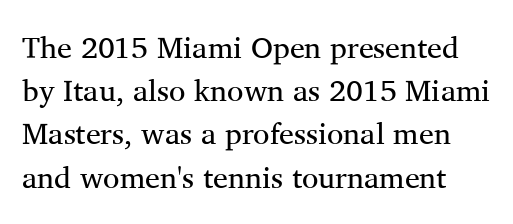
Q: Is the text bold? A: No.
Q: Is the text italic (slanted)? A: No, it is upright.
Q: Is the typeface a serif or a sans-serif typeface? A: Serif.
Q: Is the text underlined? A: No.
Q: Is the spacing between letters normal or unusually wide? A: Normal.
Q: Is the spacing between lines tight, normal or loose? A: Normal.
Q: Width (condensed, normal, or wide)? A: Normal.
Q: Stroke contrast? A: Medium.
Q: x-height? A: Medium.
Q: Monospaced? A: No.
